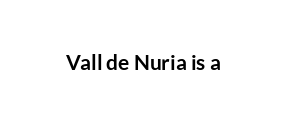
The letterforms sit shoulder to shoulder at normal distance. These lines were composed using upright roman letters. Check the space under the baseline: it is left empty. The sample has been set heavy, in full bold.
